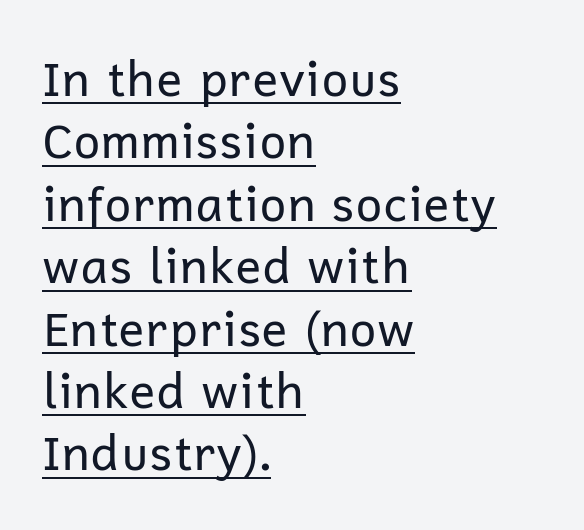
Q: Is the text bold? A: No.
Q: Is the text italic (slanted)? A: No, it is upright.
Q: Is the typeface a serif or a sans-serif typeface? A: Sans-serif.
Q: Is the text underlined? A: Yes.
Q: How is the paragraph aligned? A: Left-aligned.
Q: Is the spacing between letters normal or unusually wide? A: Normal.
Q: Is the spacing between lines tight, normal or loose? A: Normal.
Q: Width (condensed, normal, or wide)? A: Normal.
Q: Stroke contrast? A: Low.
Q: x-height? A: Medium.
Q: Monospaced? A: No.
